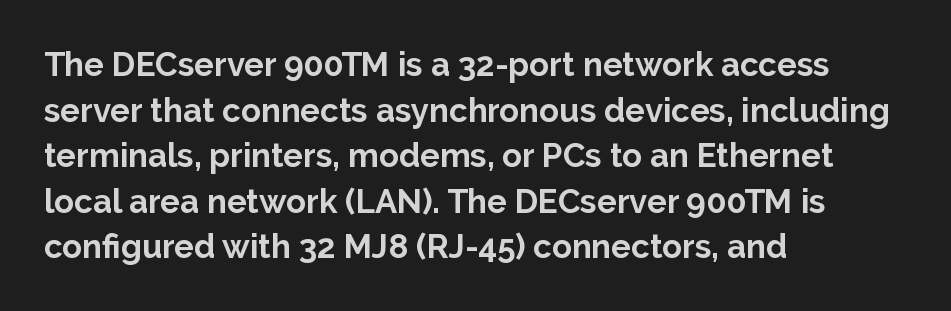
{"serif": "no", "italic": "no", "bold": "yes", "weight": "bold", "width": "normal", "stroke_contrast": "low", "x_height": "medium", "monospaced": "no", "underline": "no", "align": "left", "line_spacing": "normal", "line_spacing_ratio": 1.38, "letter_spacing": "normal", "letter_spacing_em": 0.0, "glyph_px": 33}
